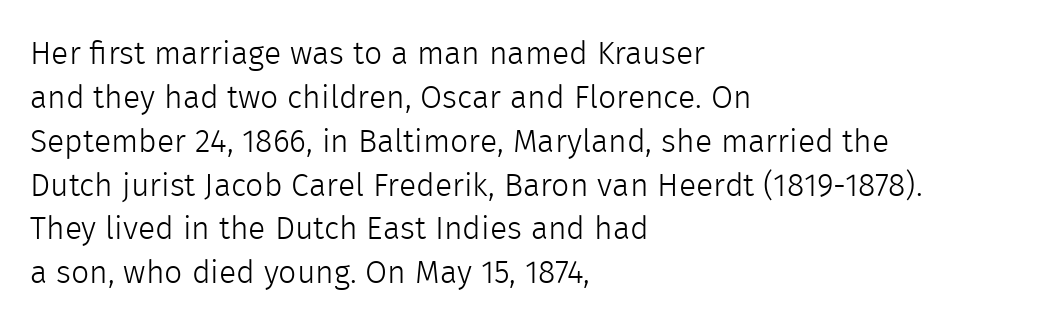
A quiet, ordinary-to-light weight characterises the typeface. Ordinary non-slanted type is in use. The strip under each line holds only bare page. The passage shown is typed in a proportional face where columns would drift. These lines keep a tight, regular rhythm from letter to letter.
